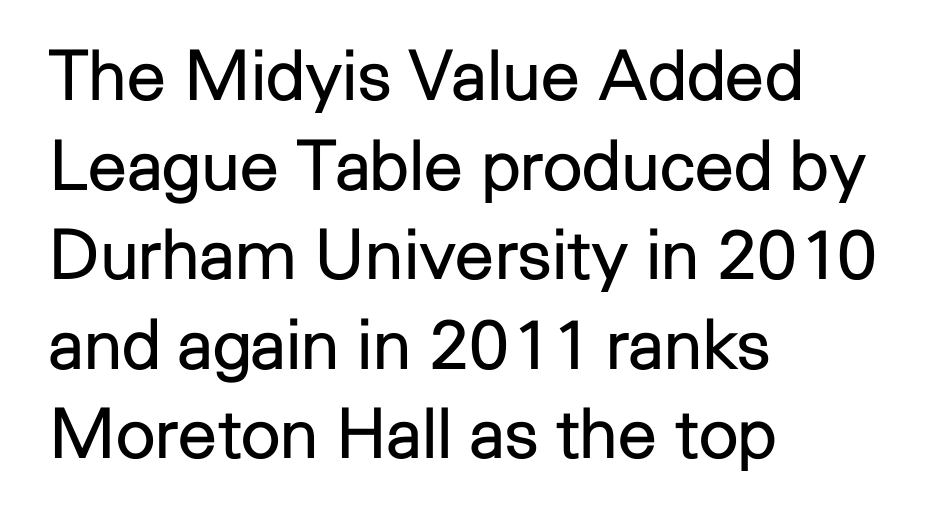
The image shows 70 px regular-weight sans-serif type, upright; set left-aligned, normal line spacing (1.28x), normal letter spacing, not underlined; low stroke contrast and a medium x-height.
